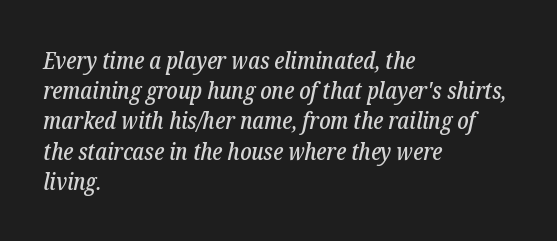
Underline: absent. An italicized treatment has been applied to the whole sample. Is there much room between lines? A standard amount, neither cramped nor airy. These lines keep a tight, regular rhythm from letter to letter. Casual observation: everything's shoved over to the left.
